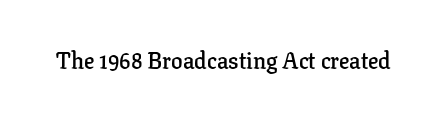
{"italic": "no", "bold": "semi", "underline": "no", "letter_spacing": "normal", "letter_spacing_em": 0.0, "glyph_px": 23}
